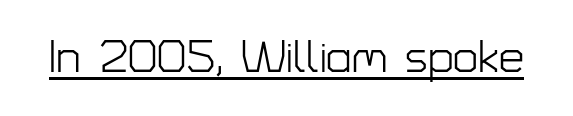
The image shows 45 px light sans-serif type, upright; set normal letter spacing, underlined; low stroke contrast and a medium x-height.
